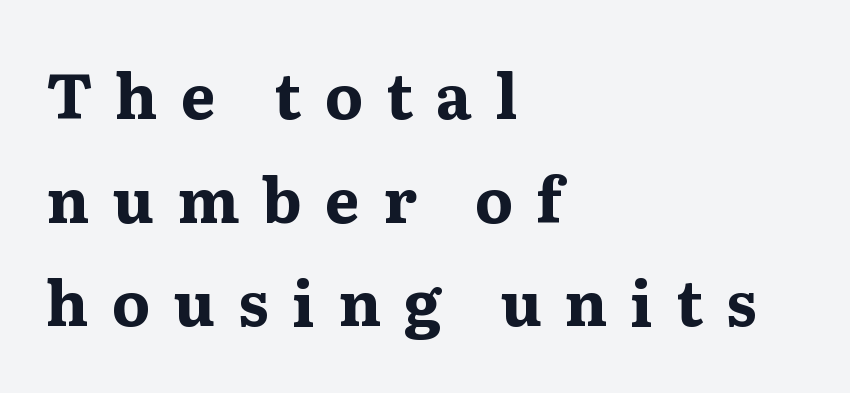
The image shows 62 px bold, wide serif type, upright; set left-aligned, normal line spacing (1.67x), unusually wide letter spacing (+0.37 em), not underlined; medium stroke contrast and a medium x-height.
